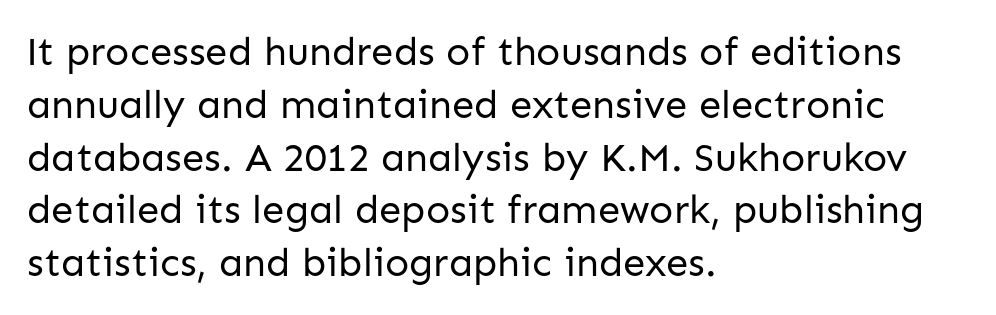
{"serif": "no", "italic": "no", "bold": "no", "weight": "regular", "width": "normal", "stroke_contrast": "low", "x_height": "medium", "monospaced": "no", "underline": "no", "align": "left", "line_spacing": "normal", "line_spacing_ratio": 1.32, "letter_spacing": "normal", "letter_spacing_em": 0.0, "glyph_px": 40}
